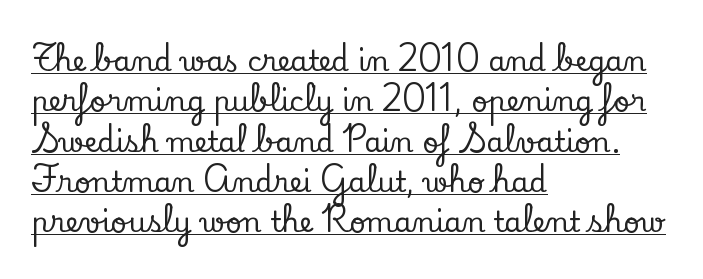
The image shows 28 px serif type, upright; set left-aligned, normal line spacing (1.44x), normal letter spacing, underlined; low stroke contrast and a small x-height.
